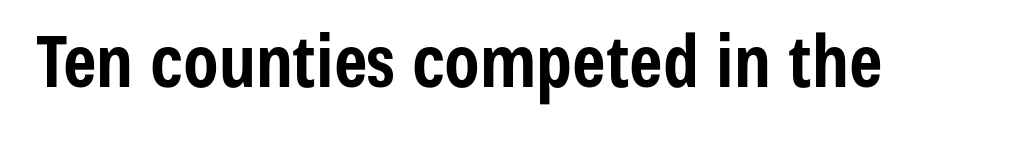
The image shows 71 px bold, condensed sans-serif type, upright; set normal letter spacing, not underlined; low stroke contrast and a medium x-height.
